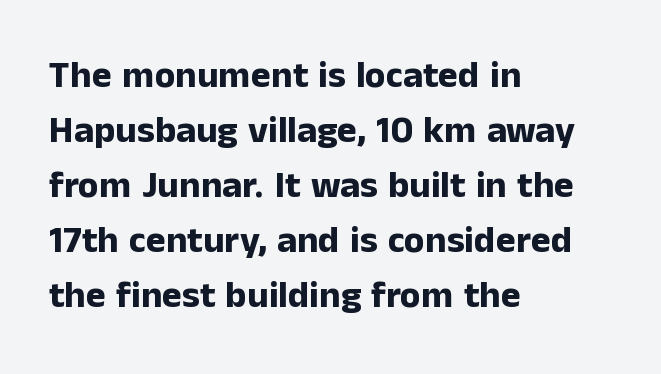
The image shows 38 px bold sans-serif type, upright; set left-aligned, normal line spacing (1.45x), normal letter spacing, not underlined; low stroke contrast and a medium x-height.
